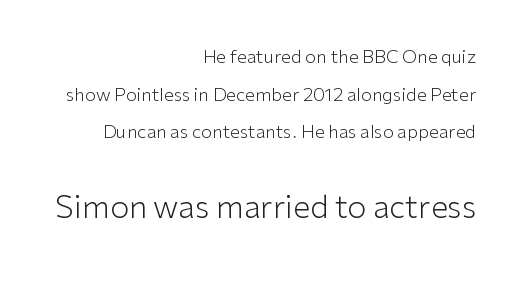
The image shows 31 px light sans-serif type, upright; set right-aligned, loose line spacing (2.09x), normal letter spacing, not underlined; the second (bottom) block is 1.72x larger; low stroke contrast and a medium x-height.
